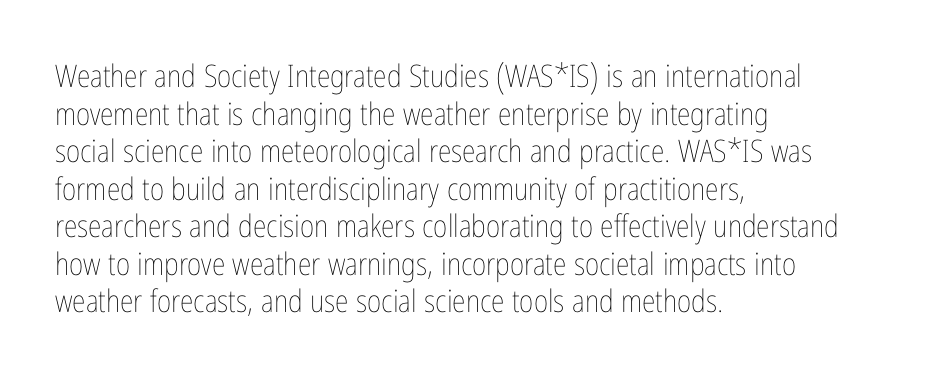
Caption: multi-line text, flush left, ragged right. The passage shown is typed in a proportional face where columns would drift. Letters rest on an invisible, unmarked baseline. Rendered with straight, roman letterforms. Stroke mass is kept to a normal reading level or below. Compared with typical body copy, the letter spacing here is the same.
